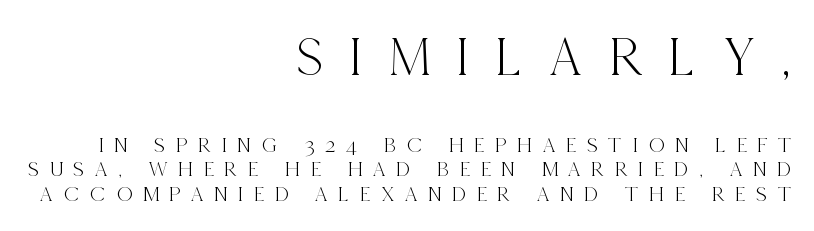
This block would grow much taller if given ordinary leading; it's compressed now. The letters stand upright; this is a roman face. Glance below the letters and you will spot only blank space. Spacing verdict: proportional, widths tailored to each character. Unlike a clean sans, this face finishes its strokes with serifs.
